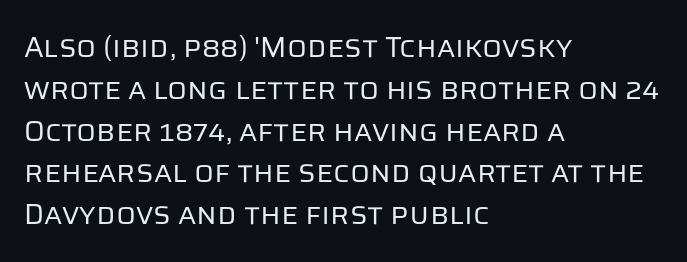
The image shows 29 px regular-weight sans-serif type, upright; set left-aligned, normal line spacing (1.44x), normal letter spacing, not underlined; low stroke contrast and a large x-height.
